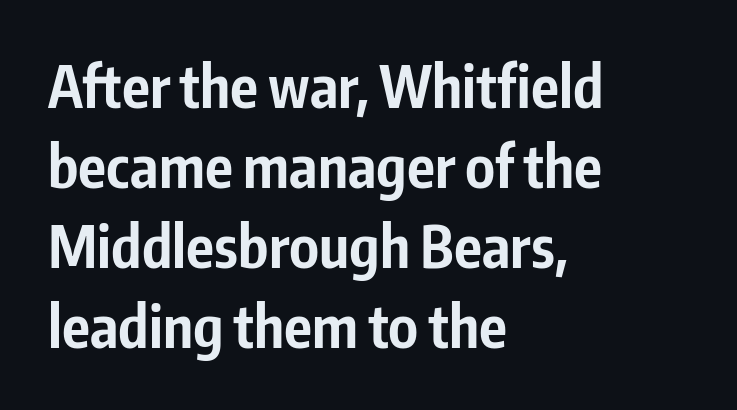
The image shows 58 px bold, condensed sans-serif type, upright; set left-aligned, normal line spacing (1.38x), normal letter spacing, not underlined; low stroke contrast and a medium x-height.
